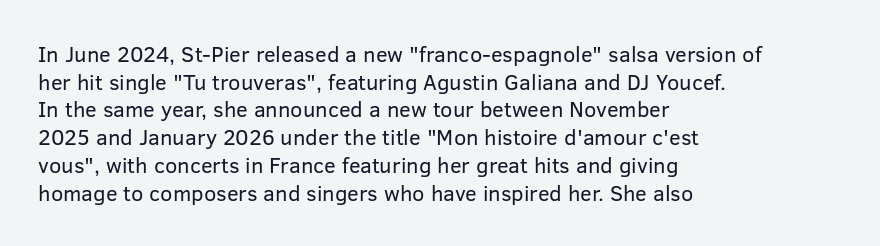
The image shows 22 px text type, upright; set left-aligned, normal line spacing (1.26x), normal letter spacing, not underlined.
